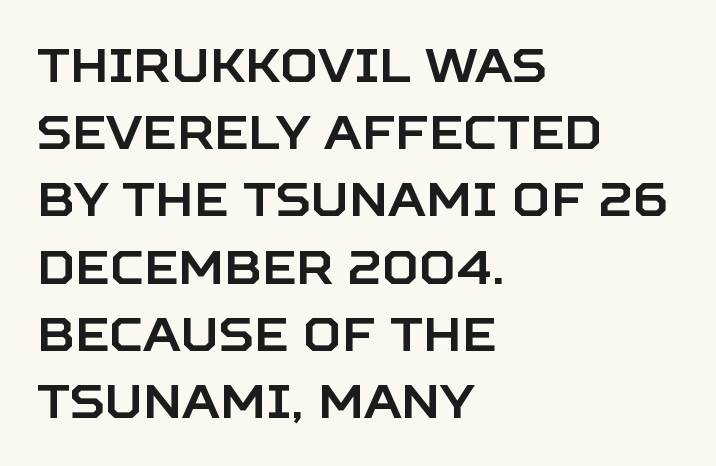
The image shows 47 px sans-serif type, upright; set left-aligned, normal line spacing (1.43x), normal letter spacing, not underlined; low stroke contrast and a large x-height.
